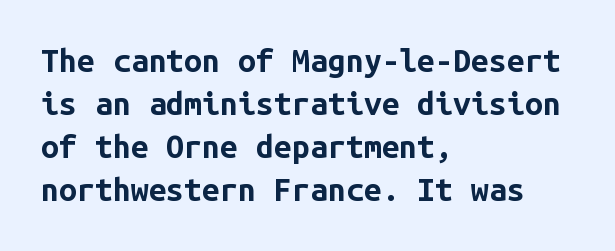
Q: Is the text bold? A: Yes.
Q: Is the text italic (slanted)? A: No, it is upright.
Q: Is the typeface a serif or a sans-serif typeface? A: Sans-serif.
Q: Is the text underlined? A: No.
Q: How is the paragraph aligned? A: Left-aligned.
Q: Is the spacing between letters normal or unusually wide? A: Normal.
Q: Is the spacing between lines tight, normal or loose? A: Normal.
Q: Width (condensed, normal, or wide)? A: Normal.
Q: Stroke contrast? A: Low.
Q: x-height? A: Medium.
Q: Monospaced? A: Yes.
